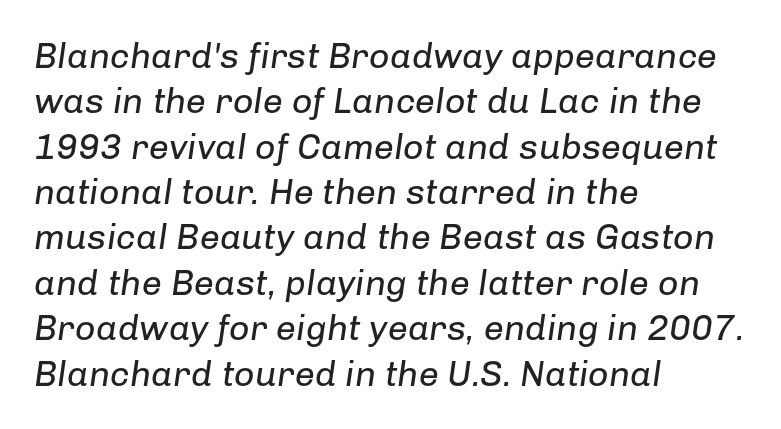
A classic flush-left, rag-right setting is used for this passage. This sample has the flowing, uneven cadence of proportional lettering. The leading is moderate, giving the passage an even texture. Counters stay open thanks to moderate or lighter strokes. A typesetter would call this zero additional tracking. The specimen reads as italic at a glance.
